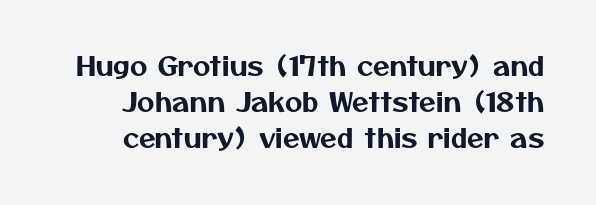
Horizontal bands of white between lines are of average thickness. Anything drawn beneath the words? Only blank space. A typesetter would call this zero additional tracking.
